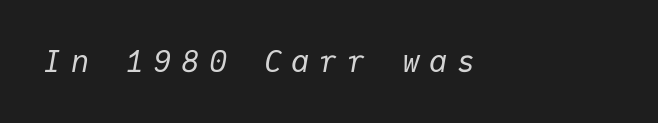
The image shows 30 px regular-weight type, italic (leaning right), monospaced; set unusually wide letter spacing (+0.32 em), not underlined; low stroke contrast and a medium x-height.
